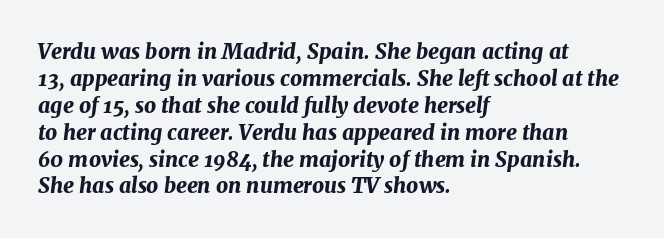
Interline gaps are of average width in this sample. Style check: oblique. The words here are not underlined. In CSS terms this would be text-align: left. Look at the tracking — it's just the regular setting, nothing added. As a designer I'd log this as weight 700, bold.
